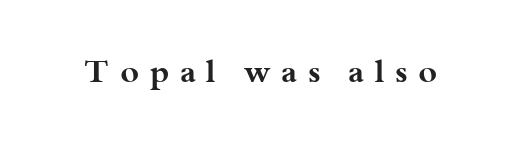
Q: Is the text bold? A: Yes.
Q: Is the text italic (slanted)? A: No, it is upright.
Q: Is the typeface a serif or a sans-serif typeface? A: Serif.
Q: Is the text underlined? A: No.
Q: Is the spacing between letters normal or unusually wide? A: Unusually wide.
Q: Width (condensed, normal, or wide)? A: Wide.
Q: Stroke contrast? A: Medium.
Q: x-height? A: Small.
Q: Monospaced? A: No.
